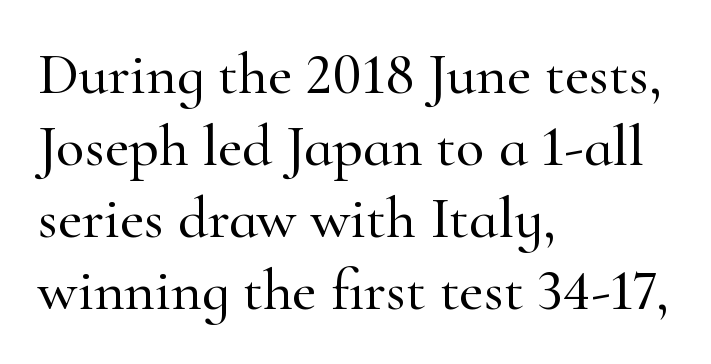
{"serif": "yes", "italic": "no", "width": "normal", "stroke_contrast": "high", "x_height": "small", "monospaced": "no", "underline": "no", "align": "left", "line_spacing_ratio": 1.22, "letter_spacing": "normal", "letter_spacing_em": 0.0, "glyph_px": 59}
